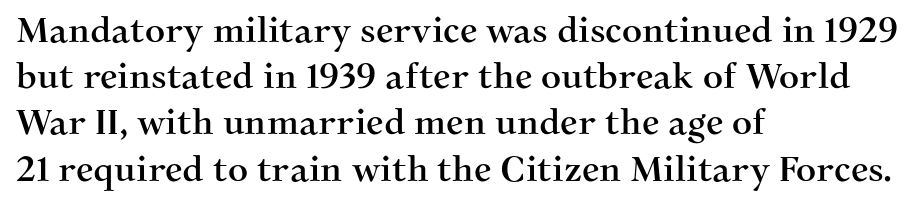
The image shows 35 px serif type, upright; set left-aligned, normal line spacing (1.32x), normal letter spacing, not underlined; medium stroke contrast and a medium x-height.
